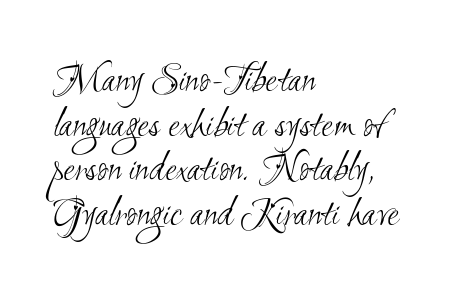
Q: Is the text bold? A: No.
Q: Is the typeface a serif or a sans-serif typeface? A: Sans-serif.
Q: Is the text underlined? A: No.
Q: How is the paragraph aligned? A: Left-aligned.
Q: Is the spacing between letters normal or unusually wide? A: Normal.
Q: Is the spacing between lines tight, normal or loose? A: Tight.
Q: Width (condensed, normal, or wide)? A: Condensed.
Q: Stroke contrast? A: Medium.
Q: x-height? A: Small.
Q: Monospaced? A: No.
